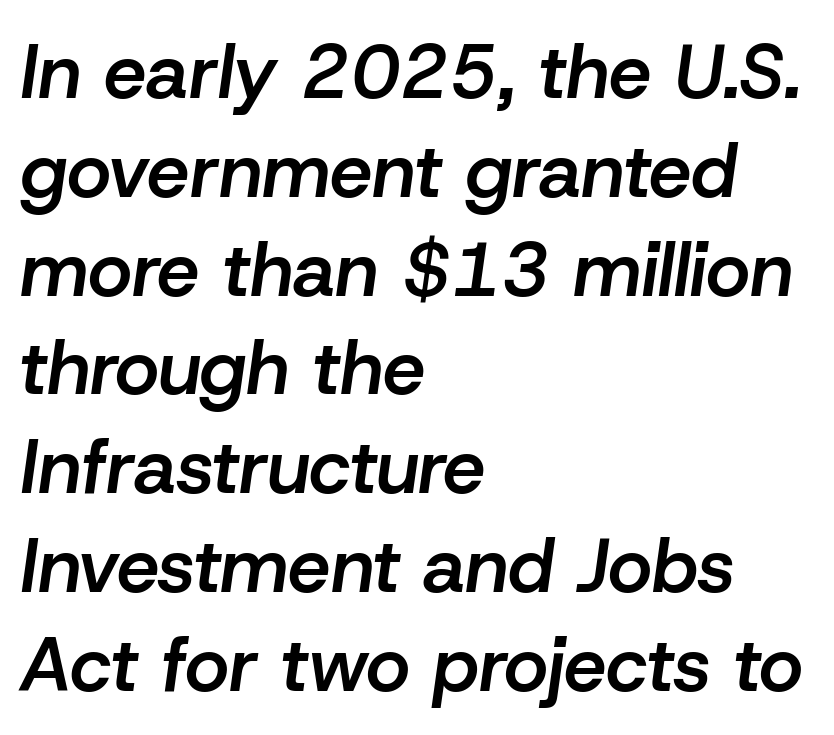
The image shows 76 px semibold type, italic (leaning right); set left-aligned, normal line spacing (1.3x), normal letter spacing, not underlined; low stroke contrast and a medium x-height.
